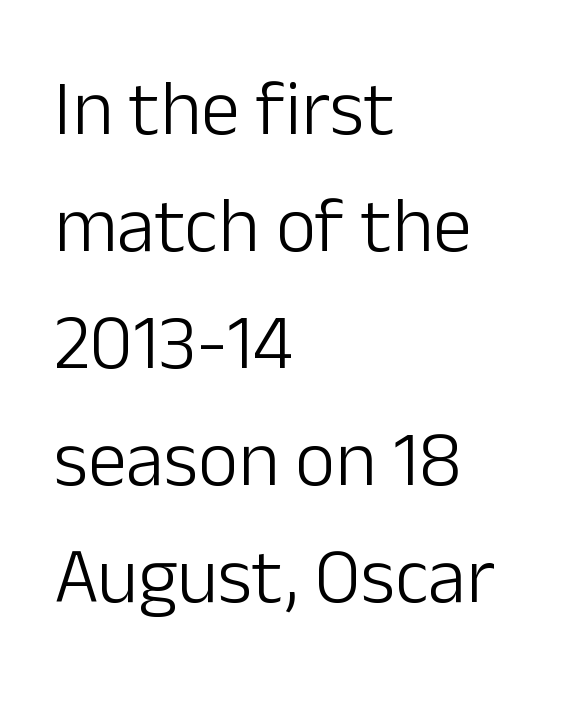
{"serif": "no", "italic": "no", "bold": "no", "weight": "light", "width": "normal", "stroke_contrast": "low", "x_height": "medium", "monospaced": "no", "underline": "no", "align": "left", "line_spacing": "normal", "line_spacing_ratio": 1.5, "letter_spacing": "normal", "letter_spacing_em": 0.0, "glyph_px": 78}
